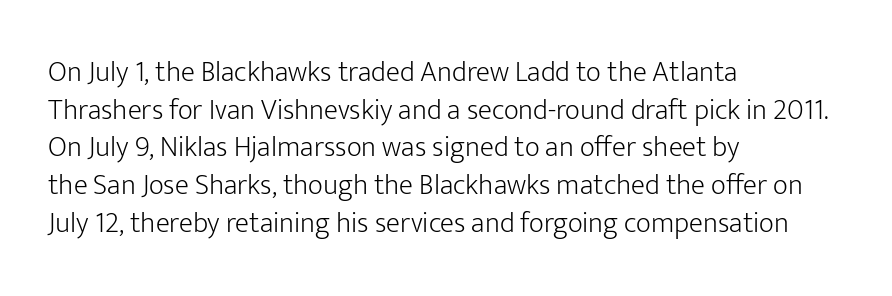
Q: Is the text bold? A: No.
Q: Is the text italic (slanted)? A: No, it is upright.
Q: Is the typeface a serif or a sans-serif typeface? A: Sans-serif.
Q: Is the text underlined? A: No.
Q: How is the paragraph aligned? A: Left-aligned.
Q: Is the spacing between letters normal or unusually wide? A: Normal.
Q: Is the spacing between lines tight, normal or loose? A: Normal.
Q: Width (condensed, normal, or wide)? A: Normal.
Q: Stroke contrast? A: Low.
Q: x-height? A: Medium.
Q: Monospaced? A: No.
